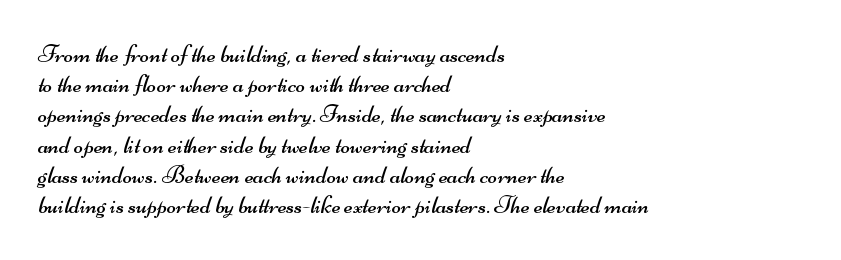
Q: Is the text bold? A: No.
Q: Is the text underlined? A: No.
Q: How is the paragraph aligned? A: Left-aligned.
Q: Is the spacing between letters normal or unusually wide? A: Normal.
